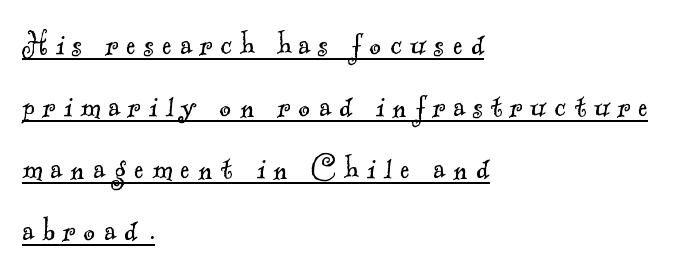
The face used here is proportionally spaced, like ordinary book or web type. Does the type have serifs? Yes, each stem ends in a small foot. Is the type heavy? It reads as light-to-regular instead. This rendering widens character spacing well past its baseline value.
